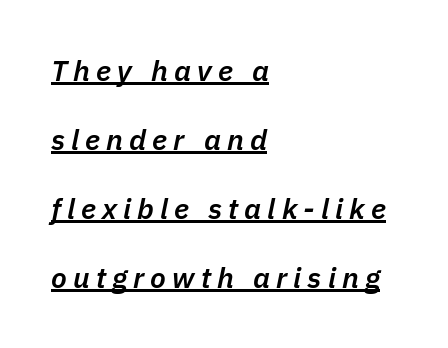
Q: Is the text bold? A: Semi-bold.
Q: Is the text italic (slanted)? A: Yes, it leans right by about 11 degrees.
Q: Is the text underlined? A: Yes.
Q: How is the paragraph aligned? A: Left-aligned.
Q: Is the spacing between letters normal or unusually wide? A: Unusually wide.
Q: Is the spacing between lines tight, normal or loose? A: Loose.
Q: Width (condensed, normal, or wide)? A: Normal.
Q: Stroke contrast? A: Low.
Q: x-height? A: Medium.
Q: Monospaced? A: No.
